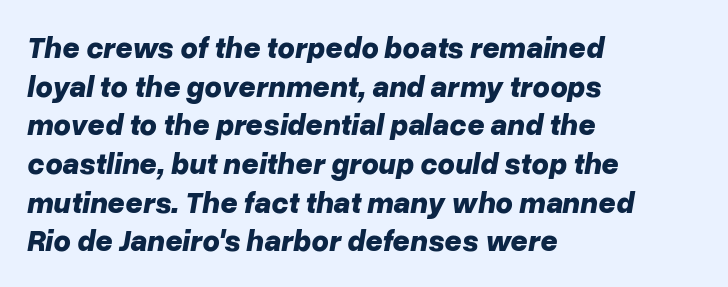
The image shows 30 px bold type, italic (leaning right); set left-aligned, normal line spacing (1.29x), normal letter spacing, not underlined; low stroke contrast and a medium x-height.
